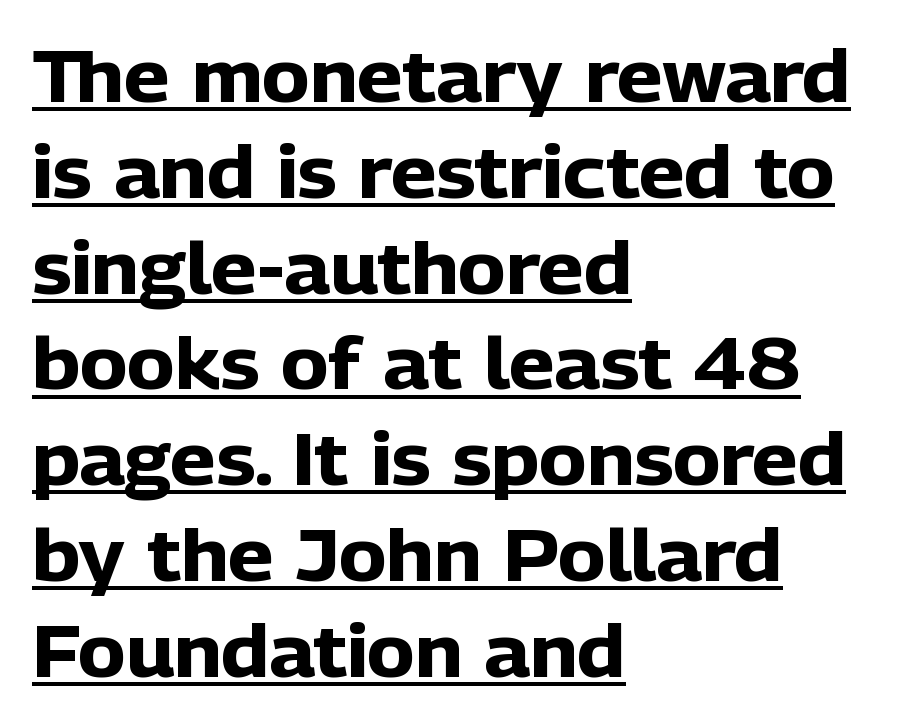
The image shows 72 px heavy sans-serif type, upright; set left-aligned, normal line spacing (1.33x), normal letter spacing, underlined; low stroke contrast and a medium x-height.
